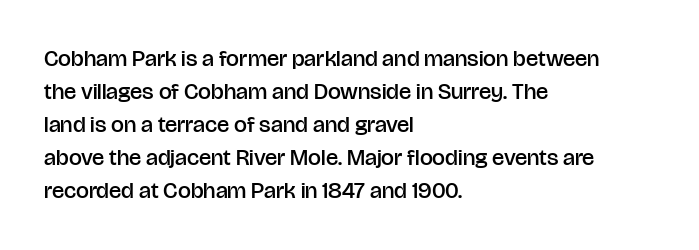
{"italic": "no", "bold": "semi", "underline": "no", "align": "left", "line_spacing": "normal", "line_spacing_ratio": 1.44, "letter_spacing": "normal", "letter_spacing_em": 0.0, "glyph_px": 23}
